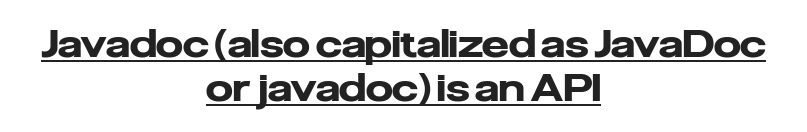
Italic? Not at all — the glyphs are vertical. Is there an underline? Yes — a line sits under the letters. Weight: bold. The face used here is a sans, in the tradition of grotesques and geometrics. What's the leading like? Squeezed, with rows nearly overlapping. The tracking reads as untouched default to a designer's eye.
